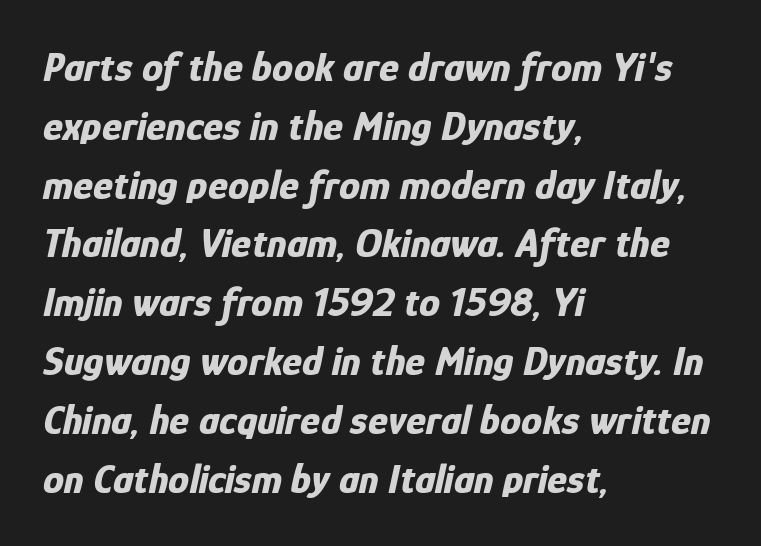
{"italic": "yes", "lean": "right", "slant_degrees": 12, "bold": "yes", "weight": "bold", "width": "condensed", "stroke_contrast": "low", "x_height": "medium", "monospaced": "no", "underline": "no", "align": "left", "line_spacing": "normal", "line_spacing_ratio": 1.4, "letter_spacing": "normal", "letter_spacing_em": 0.0, "glyph_px": 42}
